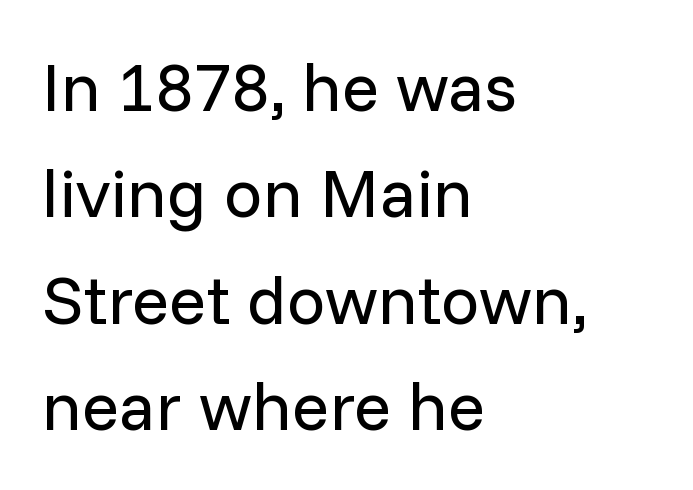
{"serif": "no", "italic": "no", "bold": "no", "weight": "regular", "width": "normal", "stroke_contrast": "low", "x_height": "medium", "monospaced": "no", "underline": "no", "align": "left", "line_spacing": "normal", "line_spacing_ratio": 1.54, "letter_spacing": "normal", "letter_spacing_em": 0.0, "glyph_px": 69}
